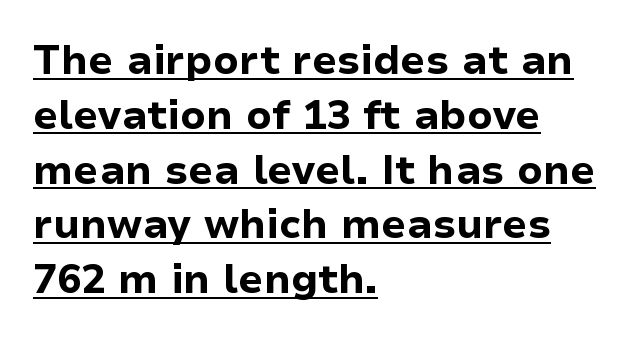
Q: Is the text bold? A: Yes.
Q: Is the text italic (slanted)? A: No, it is upright.
Q: Is the typeface a serif or a sans-serif typeface? A: Sans-serif.
Q: Is the text underlined? A: Yes.
Q: How is the paragraph aligned? A: Left-aligned.
Q: Is the spacing between letters normal or unusually wide? A: Normal.
Q: Is the spacing between lines tight, normal or loose? A: Normal.
Q: Width (condensed, normal, or wide)? A: Normal.
Q: Stroke contrast? A: Low.
Q: x-height? A: Medium.
Q: Monospaced? A: No.
